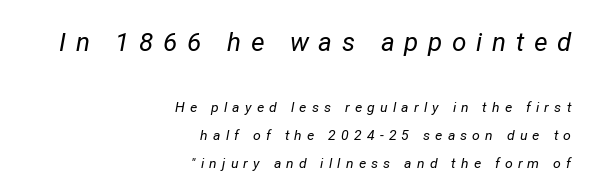
Q: Is the text bold? A: No.
Q: Is the text italic (slanted)? A: Yes, it leans right by about 12 degrees.
Q: Is the text underlined? A: No.
Q: How is the paragraph aligned? A: Right-aligned.
Q: Is the spacing between letters normal or unusually wide? A: Unusually wide.
Q: Is the spacing between lines tight, normal or loose? A: Loose.
Q: Which block of text is set in a larger size, the first (top) or the second (bottom)? A: The first (top) one.
